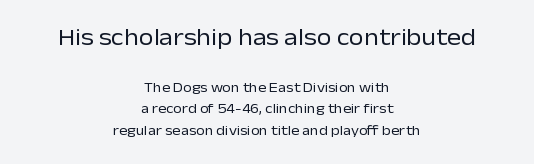
Underlining? Definitely not there. The face looks like a standard text weight, possibly lighter. Notice how the stems are strictly vertical — no italics here. The rag falls on both sides of this text block equally.
